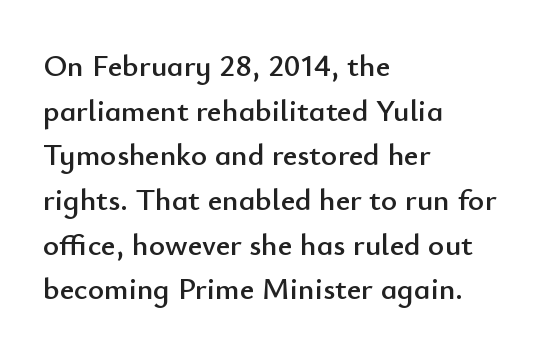
{"serif": "no", "italic": "no", "width": "normal", "stroke_contrast": "low", "x_height": "small", "monospaced": "no", "underline": "no", "align": "left", "line_spacing": "normal", "line_spacing_ratio": 1.44, "letter_spacing": "normal", "letter_spacing_em": 0.0, "glyph_px": 31}
